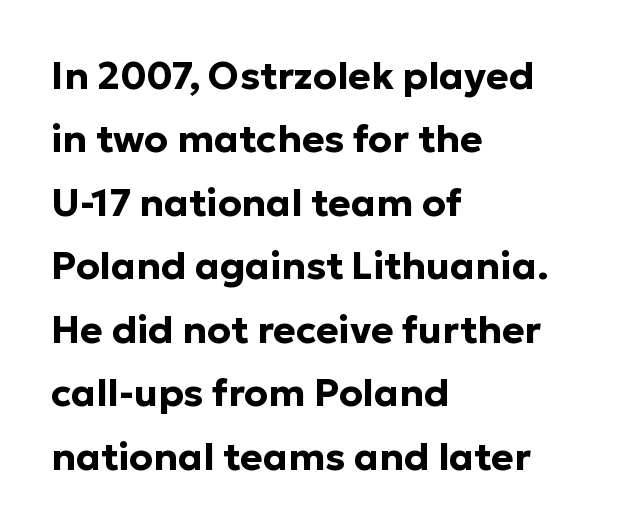
No extra tracking has been applied to these lines. These lines stack with their left ends in a neat column. Notice how descenders clear the ascenders below comfortably — that's standard leading. A typesetter would mark this as roman, not italic.
